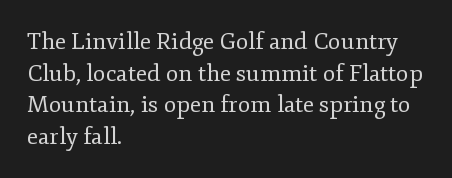
The image shows 23 px text type, upright; set left-aligned, normal line spacing (1.37x), normal letter spacing, not underlined.
